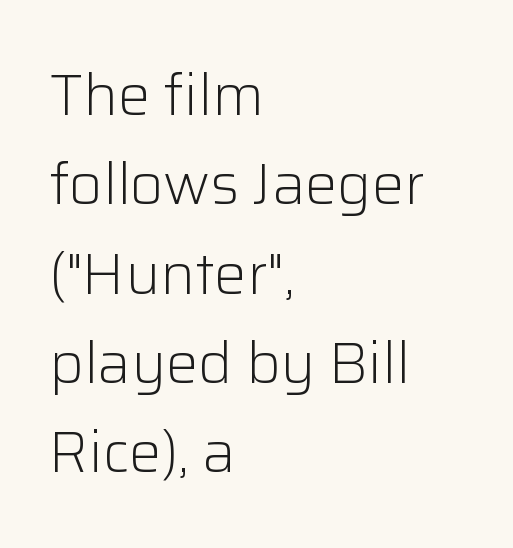
Q: Is the text bold? A: No.
Q: Is the text italic (slanted)? A: No, it is upright.
Q: Is the typeface a serif or a sans-serif typeface? A: Sans-serif.
Q: Is the text underlined? A: No.
Q: How is the paragraph aligned? A: Left-aligned.
Q: Is the spacing between letters normal or unusually wide? A: Normal.
Q: Is the spacing between lines tight, normal or loose? A: Normal.
Q: Width (condensed, normal, or wide)? A: Normal.
Q: Stroke contrast? A: Low.
Q: x-height? A: Medium.
Q: Monospaced? A: No.
